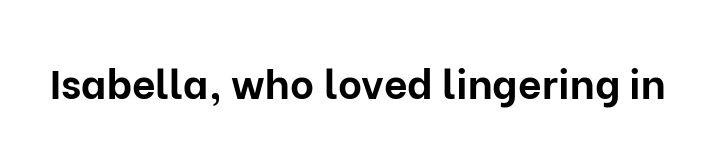
Q: Is the text bold? A: Yes.
Q: Is the text italic (slanted)? A: No, it is upright.
Q: Is the typeface a serif or a sans-serif typeface? A: Sans-serif.
Q: Is the text underlined? A: No.
Q: Is the spacing between letters normal or unusually wide? A: Normal.
Q: Width (condensed, normal, or wide)? A: Normal.
Q: Stroke contrast? A: Low.
Q: x-height? A: Medium.
Q: Monospaced? A: No.
